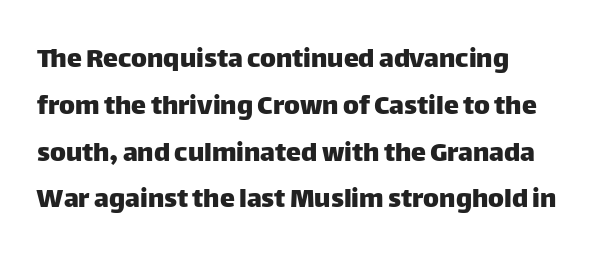
The image shows 30 px sans-serif type, upright; set left-aligned, normal line spacing (1.56x), normal letter spacing, not underlined; low stroke contrast and a large x-height.
